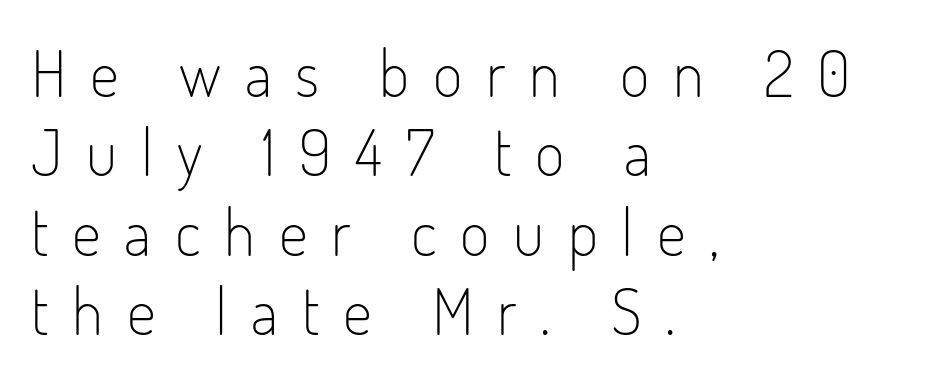
{"serif": "no", "italic": "no", "bold": "no", "weight": "light", "width": "condensed", "stroke_contrast": "low", "x_height": "small", "monospaced": "no", "underline": "no", "align": "left", "line_spacing_ratio": 1.24, "letter_spacing": "wide", "letter_spacing_em": 0.37, "glyph_px": 64}
